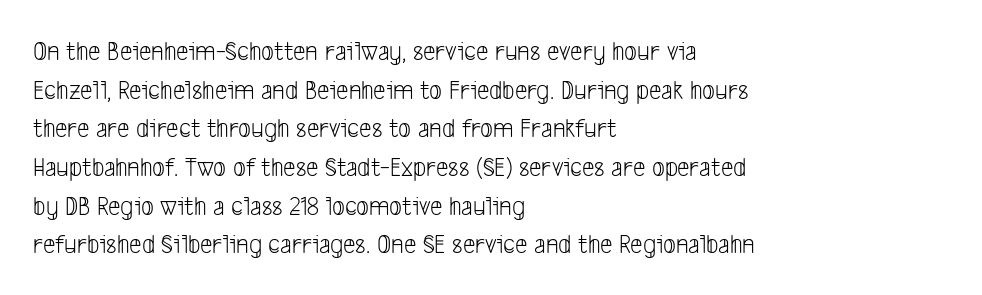
Proportional: the letters do not fall into vertical columns. No feet cap the strokes, marking this as sans-serif type. This block has exactly the height ordinary leading produces. Each word holds together tightly as a unit, with standard inter-letter gaps.
